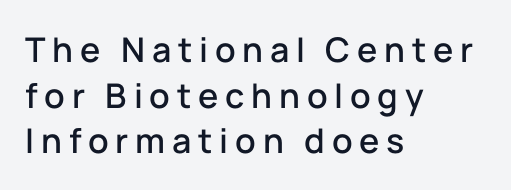
Q: Is the text italic (slanted)? A: No, it is upright.
Q: Is the typeface a serif or a sans-serif typeface? A: Sans-serif.
Q: Is the text underlined? A: No.
Q: How is the paragraph aligned? A: Left-aligned.
Q: Is the spacing between letters normal or unusually wide? A: Unusually wide.
Q: Is the spacing between lines tight, normal or loose? A: Normal.
Q: Width (condensed, normal, or wide)? A: Normal.
Q: Stroke contrast? A: Low.
Q: x-height? A: Medium.
Q: Monospaced? A: No.
